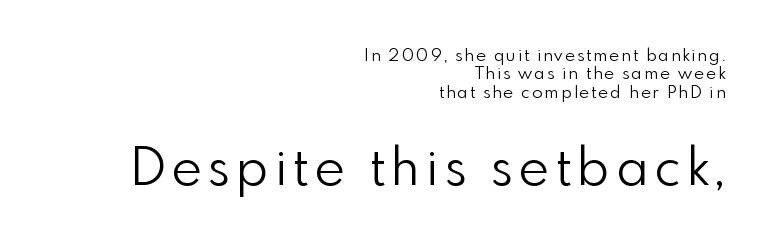
The image shows 52 px light sans-serif type, upright; set right-aligned, tight line spacing (1.08x), not underlined; the second (bottom) block is 3.06x larger; low stroke contrast and a small x-height.
